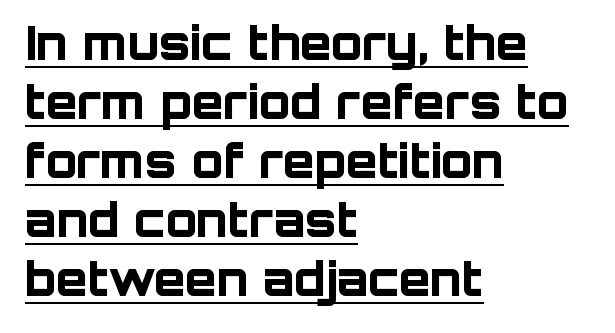
{"serif": "no", "italic": "no", "bold": "yes", "weight": "bold", "width": "normal", "stroke_contrast": "low", "x_height": "large", "monospaced": "no", "underline": "yes", "align": "left", "line_spacing": "normal", "line_spacing_ratio": 1.28, "letter_spacing": "normal", "letter_spacing_em": 0.0, "glyph_px": 46}
